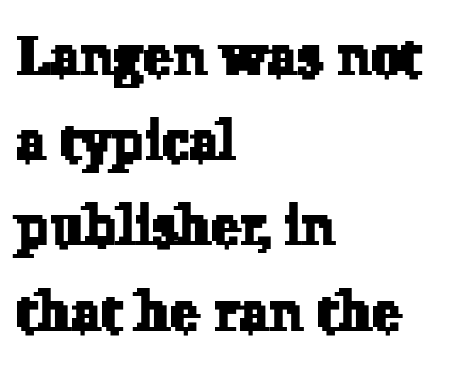
Q: Is the typeface a serif or a sans-serif typeface? A: Serif.
Q: Is the text underlined? A: No.
Q: How is the paragraph aligned? A: Left-aligned.
Q: Is the spacing between letters normal or unusually wide? A: Normal.
Q: Is the spacing between lines tight, normal or loose? A: Normal.
Q: Width (condensed, normal, or wide)? A: Normal.
Q: Stroke contrast? A: Low.
Q: x-height? A: Medium.
Q: Monospaced? A: No.
